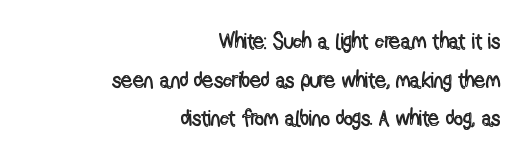
{"italic": "no", "underline": "no", "align": "right", "line_spacing_ratio": 1.76, "letter_spacing": "normal", "letter_spacing_em": 0.0, "glyph_px": 22}
